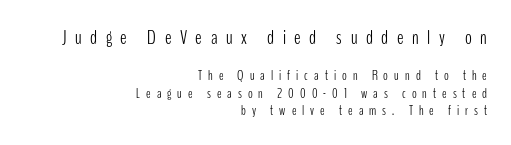
{"italic": "no", "bold": "no", "underline": "no", "align": "right", "line_spacing": "normal", "line_spacing_ratio": 1.28, "letter_spacing": "wide", "letter_spacing_em": 0.43, "larger_block": "first", "size_ratio": 1.43, "glyph_px": 20}
